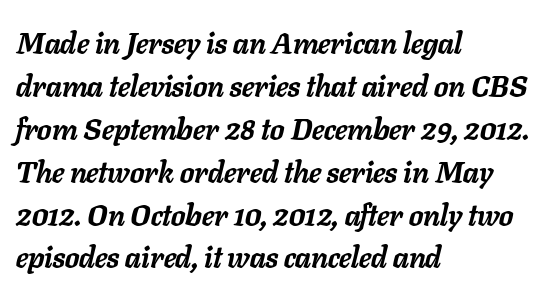
Q: Is the text bold? A: Yes.
Q: Is the text italic (slanted)? A: Yes, it leans right by about 11 degrees.
Q: Is the text underlined? A: No.
Q: How is the paragraph aligned? A: Left-aligned.
Q: Is the spacing between letters normal or unusually wide? A: Normal.
Q: Is the spacing between lines tight, normal or loose? A: Normal.
Q: Width (condensed, normal, or wide)? A: Normal.
Q: Stroke contrast? A: Low.
Q: x-height? A: Medium.
Q: Monospaced? A: No.
